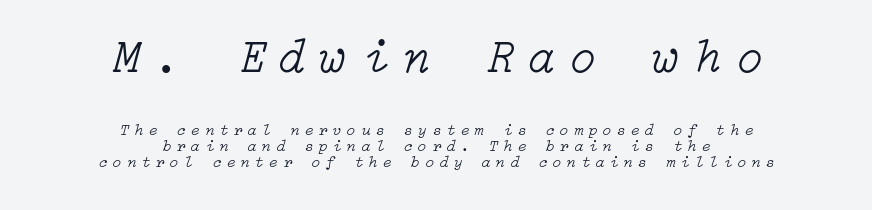
{"italic": "yes", "lean": "right", "slant_degrees": 15, "bold": "no", "weight": "light", "width": "normal", "stroke_contrast": "low", "x_height": "medium", "underline": "no", "align": "center", "line_spacing": "tight", "line_spacing_ratio": 1.02, "letter_spacing": "wide", "letter_spacing_em": 0.34, "larger_block": "first", "size_ratio": 2.94, "glyph_px": 47}
